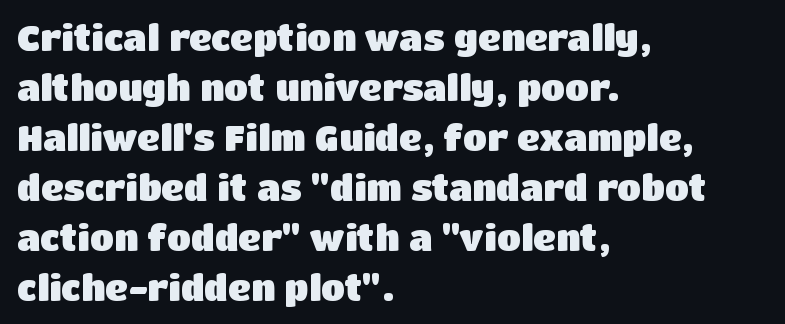
Check under the words: just untouched page. The rendering uses natural spacing where letterforms have individual widths. Is the letter spacing exaggerated? No — it looks like the ordinary default. The face used here has the dense, thick strokes of a bold. Tall strokes in this sample are plumb rather than angled. The paragraph has a hard left edge and a soft right edge.
